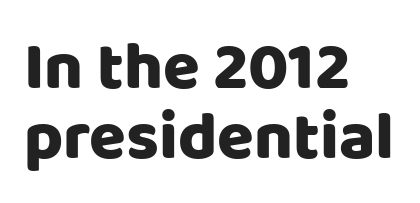
Q: Is the text italic (slanted)? A: No, it is upright.
Q: Is the typeface a serif or a sans-serif typeface? A: Sans-serif.
Q: Is the text underlined? A: No.
Q: How is the paragraph aligned? A: Left-aligned.
Q: Is the spacing between letters normal or unusually wide? A: Normal.
Q: Is the spacing between lines tight, normal or loose? A: Tight.
Q: Width (condensed, normal, or wide)? A: Normal.
Q: Stroke contrast? A: Low.
Q: x-height? A: Large.
Q: Monospaced? A: No.
